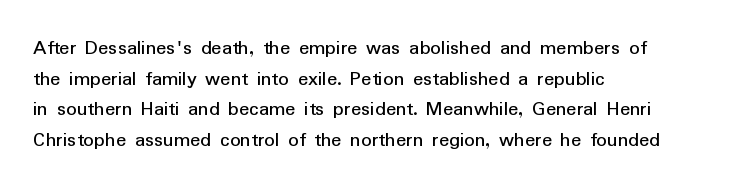
Style check: upright. Quick note: interline space is typical. This sample uses plain, unmodified letter spacing. In CSS terms this would be text-align: left.
